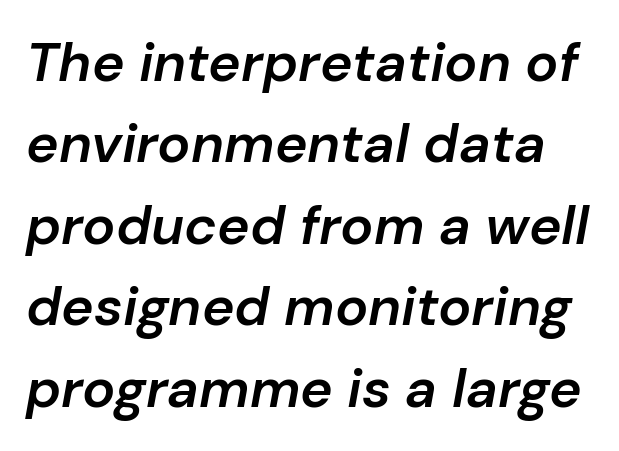
The image shows 55 px semibold type, italic (leaning right); set normal line spacing (1.48x), normal letter spacing, not underlined; low stroke contrast and a medium x-height.
